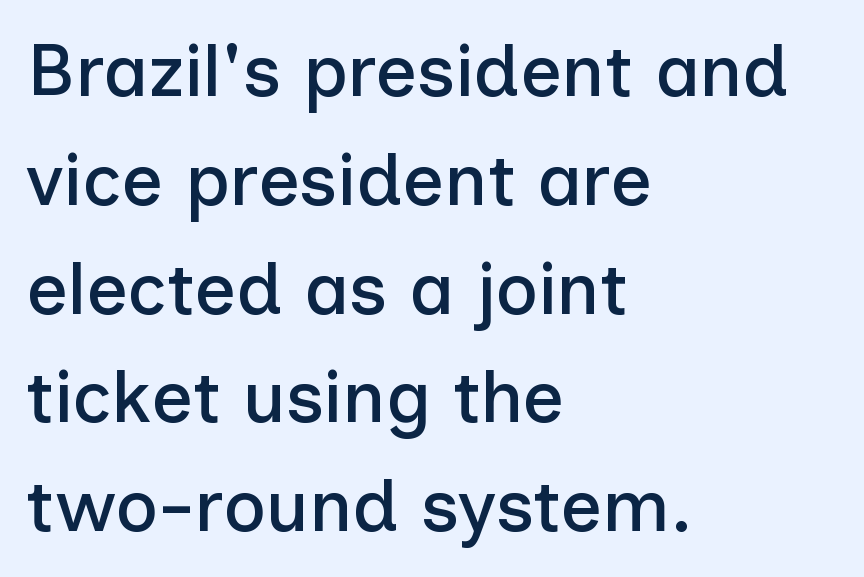
Q: Is the text italic (slanted)? A: No, it is upright.
Q: Is the typeface a serif or a sans-serif typeface? A: Sans-serif.
Q: Is the text underlined? A: No.
Q: How is the paragraph aligned? A: Left-aligned.
Q: Is the spacing between letters normal or unusually wide? A: Normal.
Q: Is the spacing between lines tight, normal or loose? A: Normal.
Q: Width (condensed, normal, or wide)? A: Normal.
Q: Stroke contrast? A: Low.
Q: x-height? A: Medium.
Q: Monospaced? A: No.
